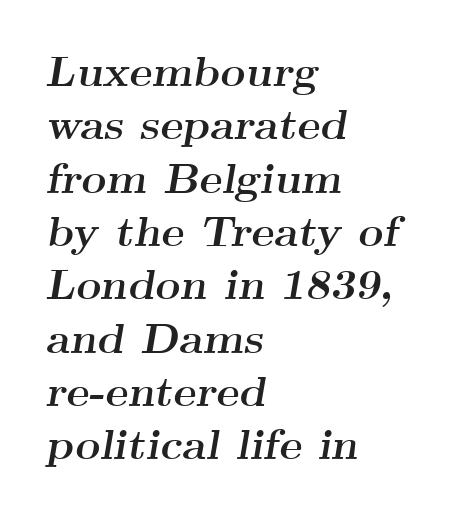
Words float on clear page, feet unadorned. Character widths vary here, with narrow letters taking less room than wide ones. Heavy-handed strokes throughout: this text is bold. Observe the lean: these are italic letterforms.
